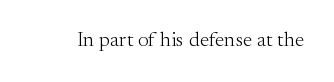
{"italic": "no", "bold": "no", "underline": "no", "letter_spacing": "normal", "letter_spacing_em": 0.0, "glyph_px": 21}
